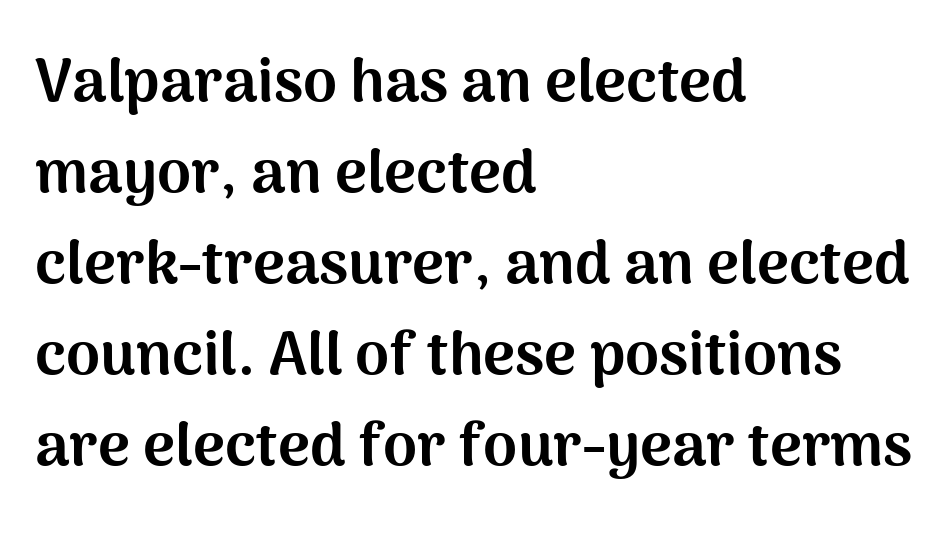
Q: Is the text bold? A: Yes.
Q: Is the text italic (slanted)? A: No, it is upright.
Q: Is the typeface a serif or a sans-serif typeface? A: Sans-serif.
Q: Is the text underlined? A: No.
Q: How is the paragraph aligned? A: Left-aligned.
Q: Is the spacing between letters normal or unusually wide? A: Normal.
Q: Is the spacing between lines tight, normal or loose? A: Normal.
Q: Width (condensed, normal, or wide)? A: Normal.
Q: Stroke contrast? A: Medium.
Q: x-height? A: Medium.
Q: Monospaced? A: No.
